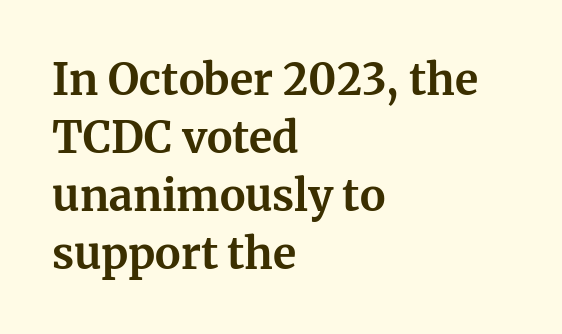
As a designer I'd log this as weight 700, bold. What stands out about the letter spacing? Nothing — it is the standard amount. Horizontal bands of white between lines are of average thickness. Reading down the block, your eye returns to a fixed left position each line. A typesetter would call this proportional, since set widths differ per character.
